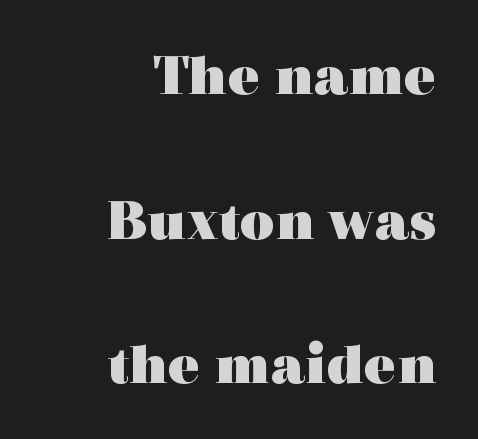
Q: Is the text bold? A: Yes.
Q: Is the text italic (slanted)? A: No, it is upright.
Q: Is the typeface a serif or a sans-serif typeface? A: Serif.
Q: Is the text underlined? A: No.
Q: How is the paragraph aligned? A: Right-aligned.
Q: Is the spacing between letters normal or unusually wide? A: Normal.
Q: Is the spacing between lines tight, normal or loose? A: Loose.
Q: Width (condensed, normal, or wide)? A: Wide.
Q: x-height? A: Medium.
Q: Monospaced? A: No.
